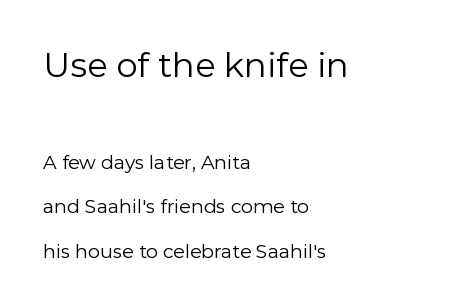
The image shows 34 px regular-weight sans-serif type, upright; set left-aligned, loose line spacing (2.34x), normal letter spacing, not underlined; the first (top) block is 1.79x larger; low stroke contrast and a medium x-height.
